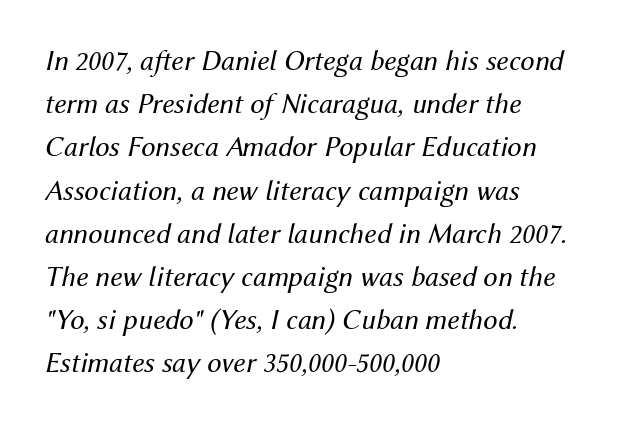
{"italic": "yes", "lean": "right", "slant_degrees": 12, "bold": "no", "weight": "regular", "width": "normal", "stroke_contrast": "medium", "x_height": "medium", "monospaced": "no", "underline": "no", "align": "left", "line_spacing": "normal", "line_spacing_ratio": 1.49, "letter_spacing": "normal", "letter_spacing_em": 0.0, "glyph_px": 29}
